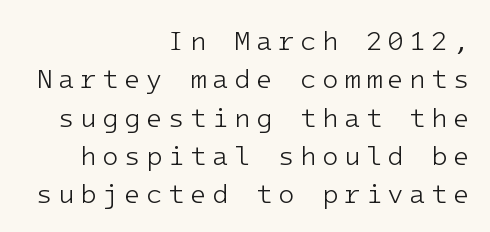
The image shows 27 px text type, upright; set right-aligned, normal line spacing (1.42x), unusually wide letter spacing (+0.2 em), not underlined.
